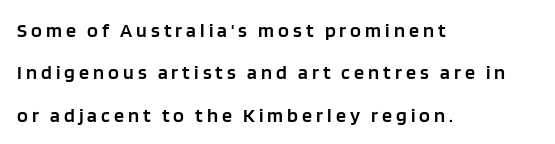
The letters are semibold — heavier than regular but short of a full bold. The passage is arranged the way most books set body copy — flush left. The axis of the letterforms is exactly vertical. Tracking here is generous; glyphs stand well apart from one another. No word sits above an underline. Reading down the column, the eye jumps a long way to each next line.
